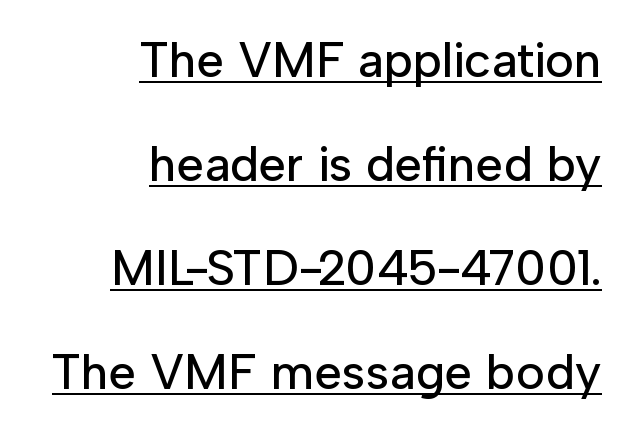
The image shows 49 px sans-serif type, upright; set right-aligned, loose line spacing (2.12x), normal letter spacing, underlined; low stroke contrast and a medium x-height.
